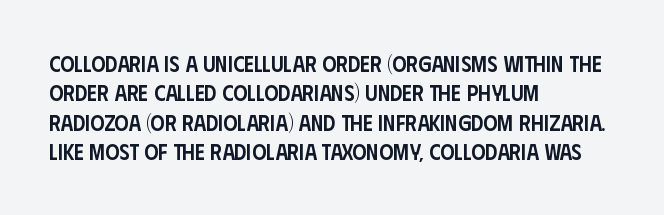
The image shows 22 px text type, upright; set left-aligned, normal line spacing (1.34x), normal letter spacing, not underlined.
